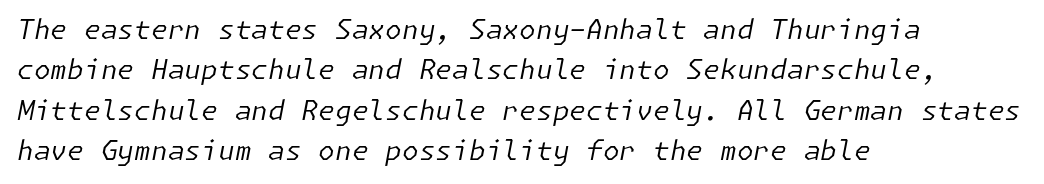
Q: Is the text bold? A: No.
Q: Is the text italic (slanted)? A: Yes, it leans right by about 11 degrees.
Q: Is the text underlined? A: No.
Q: How is the paragraph aligned? A: Left-aligned.
Q: Is the spacing between letters normal or unusually wide? A: Normal.
Q: Is the spacing between lines tight, normal or loose? A: Normal.
